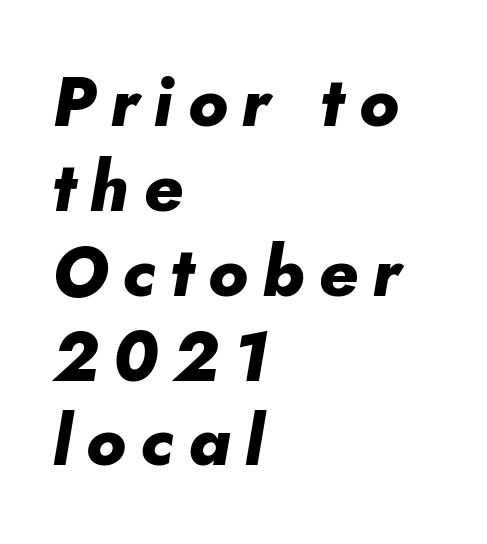
The type is letterspaced generously, with wide tracking. Descender tails drop into unmarked territory. Character widths vary here, with narrow letters taking less room than wide ones. Chunky letters — that's bold for sure.
